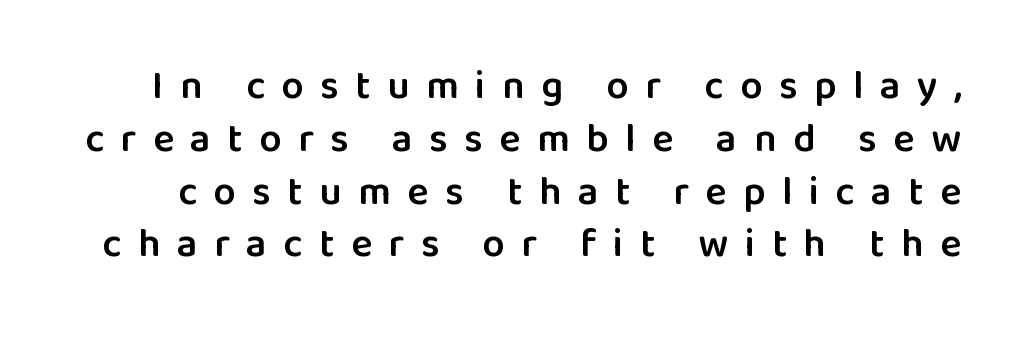
The passage shown is typed in a proportional face where columns would drift. The space beneath each line is pristine and unruled. Set as a demibold, roughly 600 on the weight scale. The leading is moderate, giving the passage an even texture. This rendering employs a face without finishing strokes, i.e., a sans-serif. Italic? Not at all — the glyphs are vertical.
